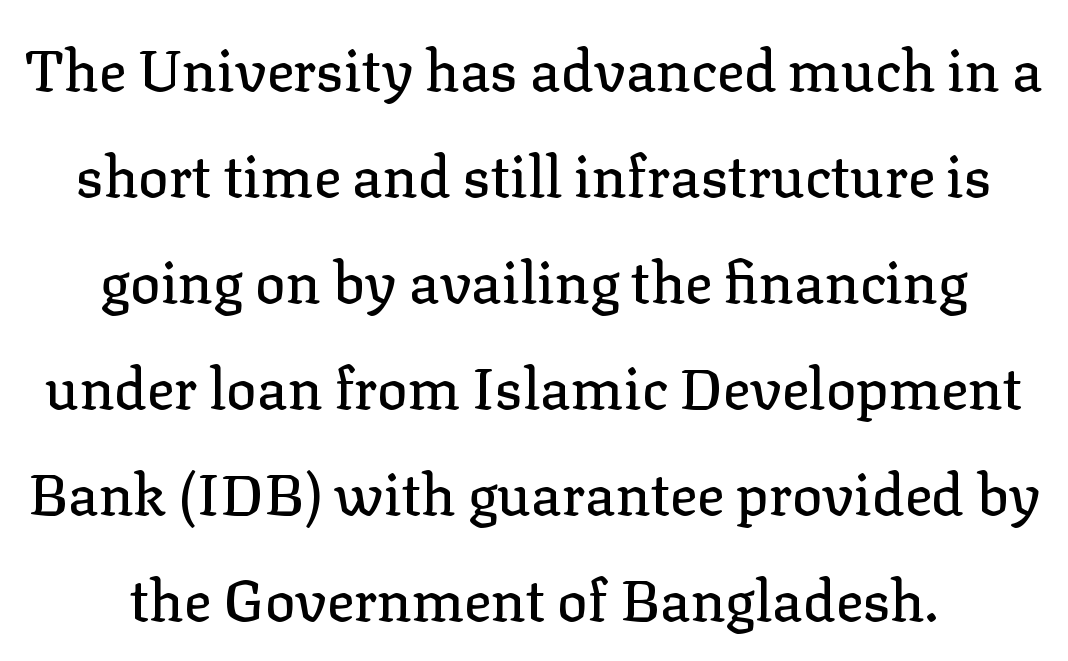
{"serif": "yes", "italic": "no", "width": "normal", "stroke_contrast": "low", "x_height": "medium", "monospaced": "no", "underline": "no", "align": "center", "line_spacing_ratio": 1.86, "letter_spacing": "normal", "letter_spacing_em": 0.0, "glyph_px": 57}
